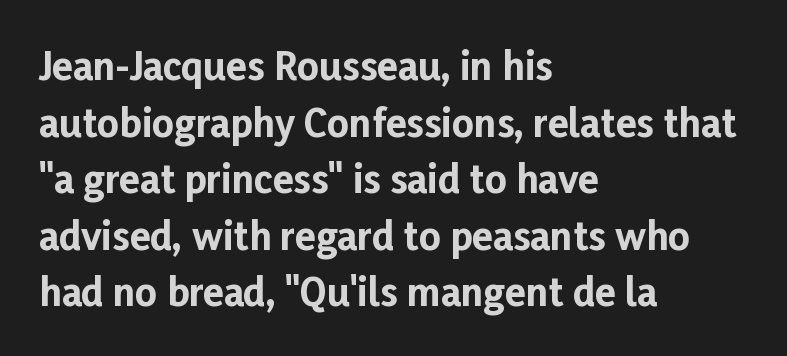
Visually the block forms a straight wall on the left and a jagged coastline on the right. This is sans-serif lettering, the kind often seen on screens and signage. If you drew a line through each stem, it would be perfectly vertical. The rendering keeps characters at their native spacing. Unmarked baselines from the first word to the last.
